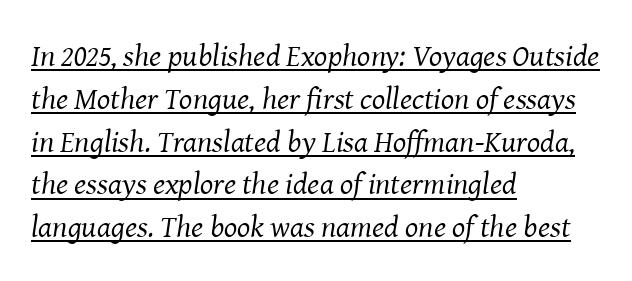
The image shows 31 px regular-weight serif type, italic (leaning right); set left-aligned, normal line spacing (1.38x), normal letter spacing, underlined; medium stroke contrast and a medium x-height.
